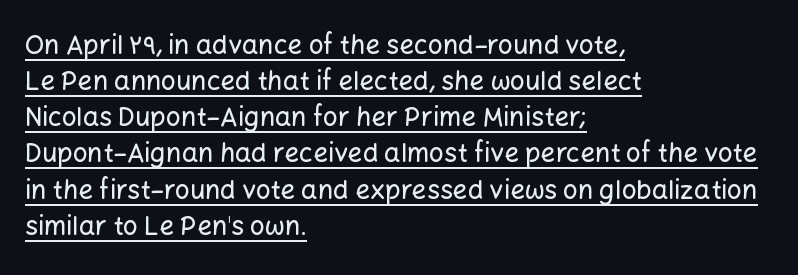
Default kerning and tracking; the words read as compact shapes. The designer left line spacing at the default. Ascenders rise straight up at ninety degrees. Each line of the rendering has a horizontal stroke beneath the glyphs. The ragged edge is on the right, which tells us the setting is flush left.
